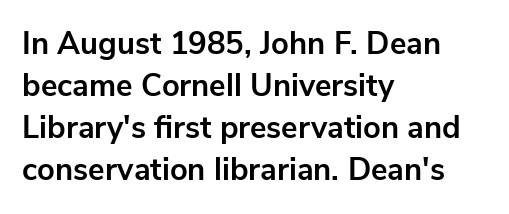
Q: Is the text bold? A: Yes.
Q: Is the text italic (slanted)? A: No, it is upright.
Q: Is the typeface a serif or a sans-serif typeface? A: Sans-serif.
Q: Is the text underlined? A: No.
Q: How is the paragraph aligned? A: Left-aligned.
Q: Is the spacing between letters normal or unusually wide? A: Normal.
Q: Is the spacing between lines tight, normal or loose? A: Normal.
Q: Width (condensed, normal, or wide)? A: Normal.
Q: Stroke contrast? A: Low.
Q: x-height? A: Medium.
Q: Monospaced? A: No.
